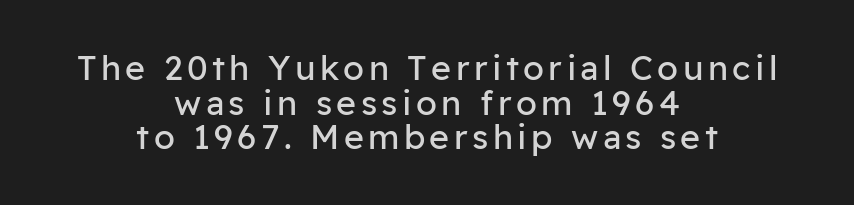
Stem width sits at or under what a default text font uses. The glyphs are unaccompanied by any horizontal stroke below them. The type family on display is of the sans-serif kind. Each line is balanced around a shared central axis. Posture: straight, roman, zero tilt.
